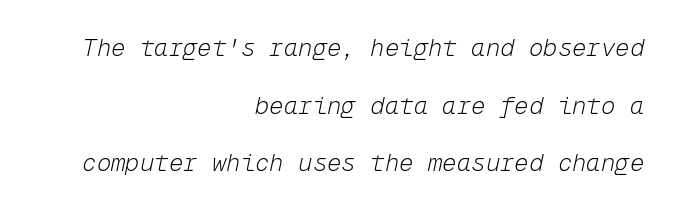
Q: Is the text bold? A: No.
Q: Is the text italic (slanted)? A: Yes, it leans right by about 12 degrees.
Q: Is the text underlined? A: No.
Q: How is the paragraph aligned? A: Right-aligned.
Q: Is the spacing between letters normal or unusually wide? A: Normal.
Q: Is the spacing between lines tight, normal or loose? A: Loose.
